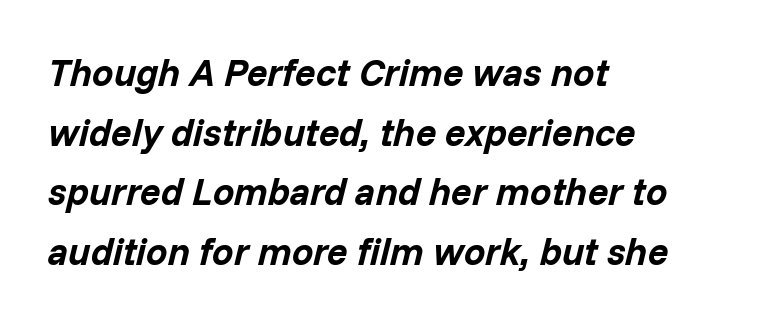
Looks like regular typesetting: each glyph gets only the width it needs. Yep, that's italic — everything's leaning. Does the leading feel generous? No, just average. Anything drawn beneath the words? Only blank space. You could call the tracking neutral — neither tight nor loose. The passage is arranged the way most books set body copy — flush left.
